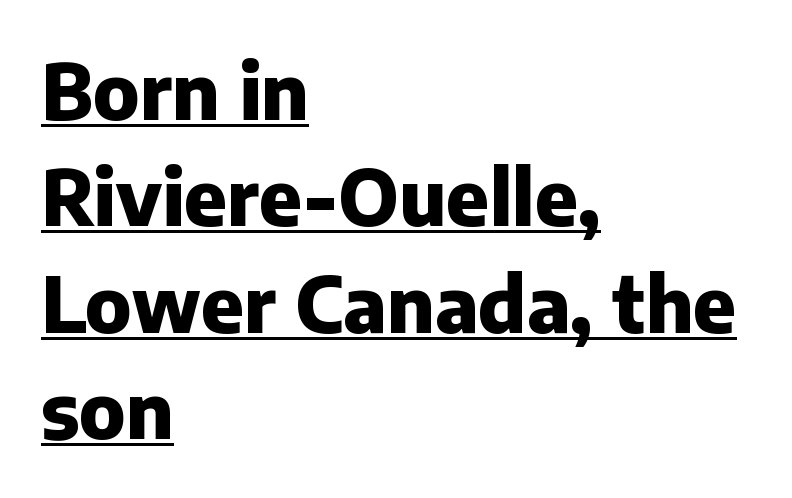
Q: Is the text bold? A: Yes.
Q: Is the text italic (slanted)? A: No, it is upright.
Q: Is the typeface a serif or a sans-serif typeface? A: Sans-serif.
Q: Is the text underlined? A: Yes.
Q: How is the paragraph aligned? A: Left-aligned.
Q: Is the spacing between letters normal or unusually wide? A: Normal.
Q: Is the spacing between lines tight, normal or loose? A: Normal.
Q: Width (condensed, normal, or wide)? A: Normal.
Q: Stroke contrast? A: Low.
Q: x-height? A: Medium.
Q: Monospaced? A: No.
